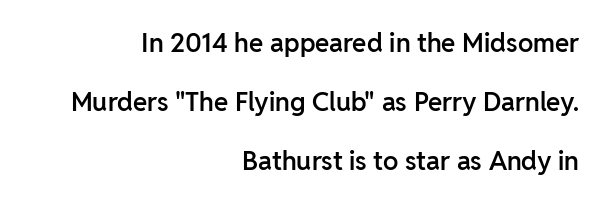
Q: Is the text bold? A: Semi-bold.
Q: Is the text italic (slanted)? A: No, it is upright.
Q: Is the text underlined? A: No.
Q: How is the paragraph aligned? A: Right-aligned.
Q: Is the spacing between letters normal or unusually wide? A: Normal.
Q: Is the spacing between lines tight, normal or loose? A: Loose.
